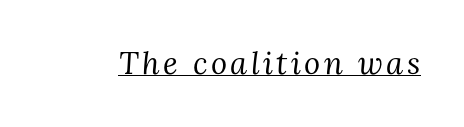
The image shows 31 px regular-weight serif type, italic (leaning right); set underlined; medium stroke contrast and a medium x-height.
